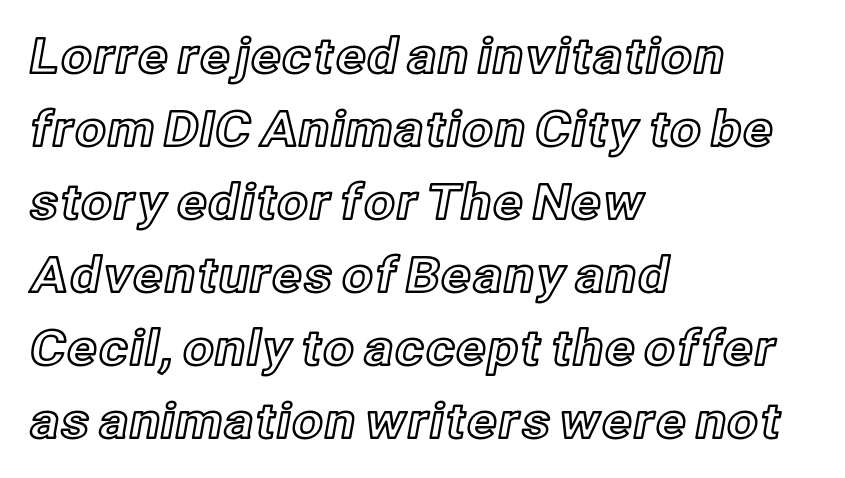
{"width": "normal", "x_height": "medium", "monospaced": "no", "underline": "no", "align": "left", "line_spacing": "normal", "line_spacing_ratio": 1.49, "letter_spacing": "normal", "letter_spacing_em": 0.0, "glyph_px": 49}
